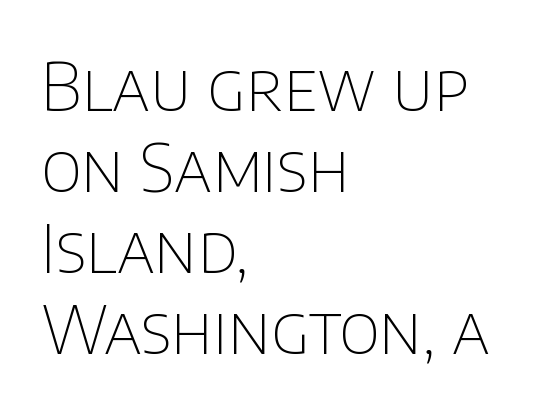
Q: Is the text bold? A: No.
Q: Is the text italic (slanted)? A: No, it is upright.
Q: Is the typeface a serif or a sans-serif typeface? A: Sans-serif.
Q: Is the text underlined? A: No.
Q: How is the paragraph aligned? A: Left-aligned.
Q: Is the spacing between letters normal or unusually wide? A: Normal.
Q: Width (condensed, normal, or wide)? A: Normal.
Q: Stroke contrast? A: Low.
Q: x-height? A: Large.
Q: Monospaced? A: No.
